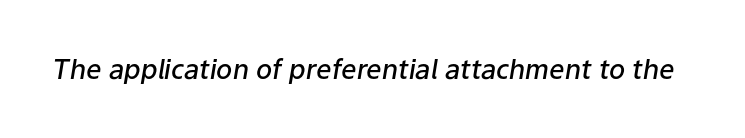
{"italic": "yes", "lean": "right", "slant_degrees": 9, "bold": "semi", "underline": "no", "letter_spacing": "normal", "letter_spacing_em": 0.0, "glyph_px": 27}
